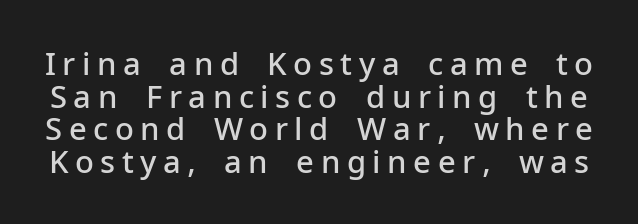
Each glyph is drawn with semibold strokes, heavier than normal yet not fully bold. The axis of the letterforms is exactly vertical. Is this a fixed-width face? No — the glyphs have proportional, varying widths. Reading down the column, the eye jumps only a short way to each next line.
